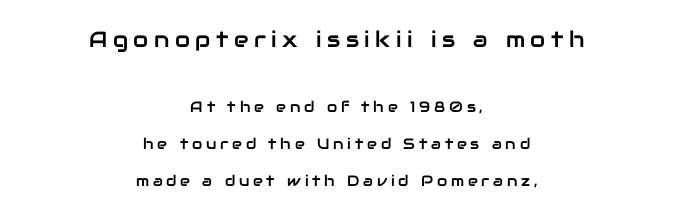
{"italic": "no", "underline": "no", "align": "center", "line_spacing": "loose", "line_spacing_ratio": 2.47, "letter_spacing": "wide", "letter_spacing_em": 0.25, "larger_block": "first", "size_ratio": 1.47, "glyph_px": 22}
